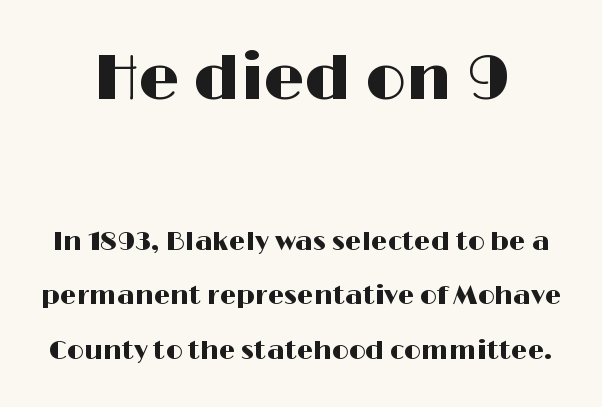
A roman cut, with each character standing at attention. Words appear dense and cohesive because spacing is normal. A great deal of white space separates one row of letters from the next. Quick note: underline off. Here the designer chose a conventional face with non-uniform glyph widths.
